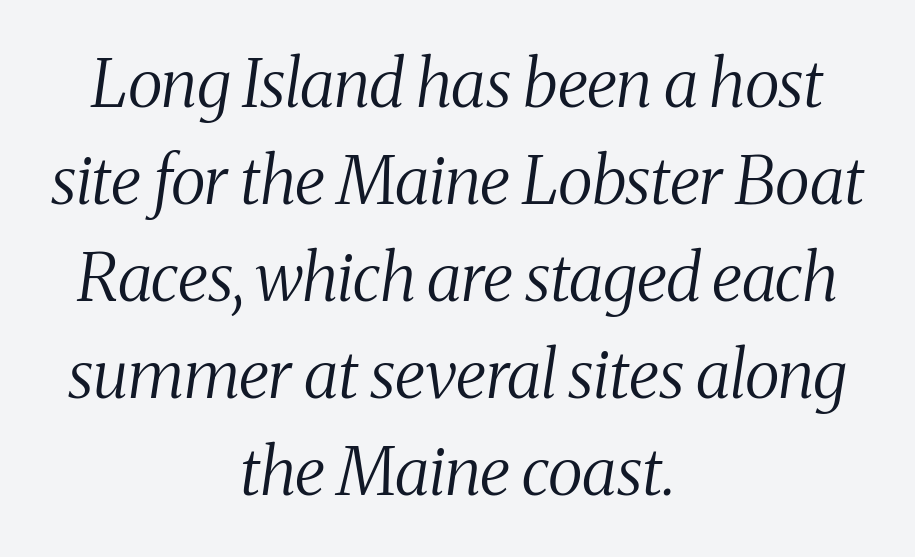
{"serif": "yes", "italic": "yes", "lean": "right", "slant_degrees": 8, "bold": "no", "weight": "regular", "width": "condensed", "stroke_contrast": "medium", "x_height": "medium", "monospaced": "no", "underline": "no", "align": "center", "line_spacing": "normal", "line_spacing_ratio": 1.47, "letter_spacing": "normal", "letter_spacing_em": 0.0, "glyph_px": 66}
